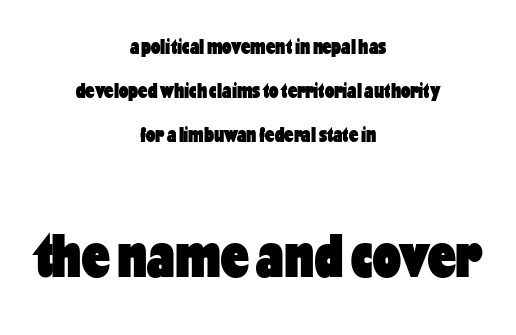
{"serif": "no", "italic": "no", "bold": "yes", "weight": "heavy", "width": "condensed", "stroke_contrast": "low", "x_height": "medium", "monospaced": "no", "underline": "no", "align": "center", "line_spacing": "loose", "line_spacing_ratio": 2.1, "letter_spacing": "normal", "letter_spacing_em": 0.0, "larger_block": "second", "size_ratio": 2.95, "glyph_px": 62}
